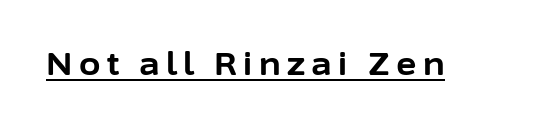
Do the characters align in a grid? No, the font is proportional. There is plenty of visible air inserted between adjacent glyphs. The type sits square on the baseline with zero lean. The designer went with a sans here, leaving each stem footless. The lettering is marked with a stroke running underneath it. Notice how thick the strokes are: this is what a full bold looks like.
